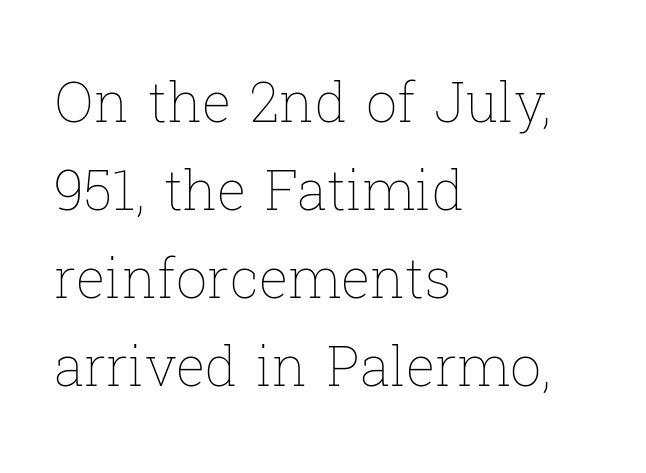
{"italic": "no", "bold": "no", "weight": "thin", "width": "normal", "stroke_contrast": "low", "x_height": "medium", "monospaced": "no", "underline": "no", "align": "left", "line_spacing": "normal", "line_spacing_ratio": 1.6, "letter_spacing": "normal", "letter_spacing_em": 0.0, "glyph_px": 55}
